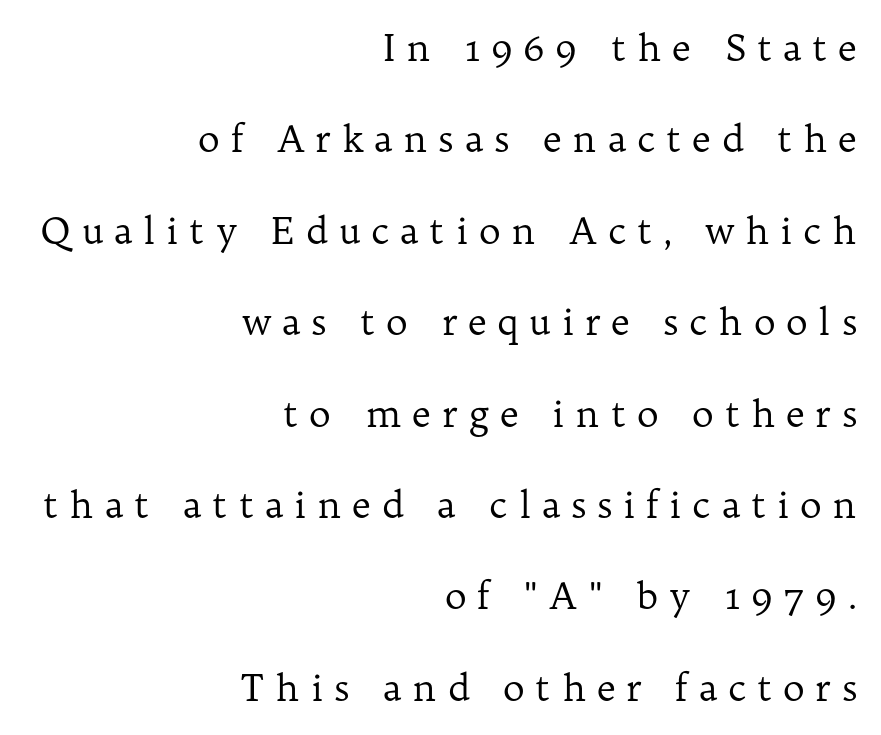
Line endings align vertically; line beginnings do not. This is the regular roman posture of the typeface. The designer went with a serif here, giving each stem small feet. Is the stroke heavy? The answer is a plain regular-or-lighter. Think of a printed novel: that variable character pitch is what you see here.
